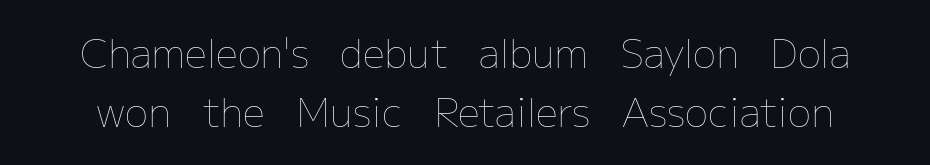
The image shows 39 px thin type, upright; set normal line spacing (1.51x), normal letter spacing, not underlined; low stroke contrast and a medium x-height.
